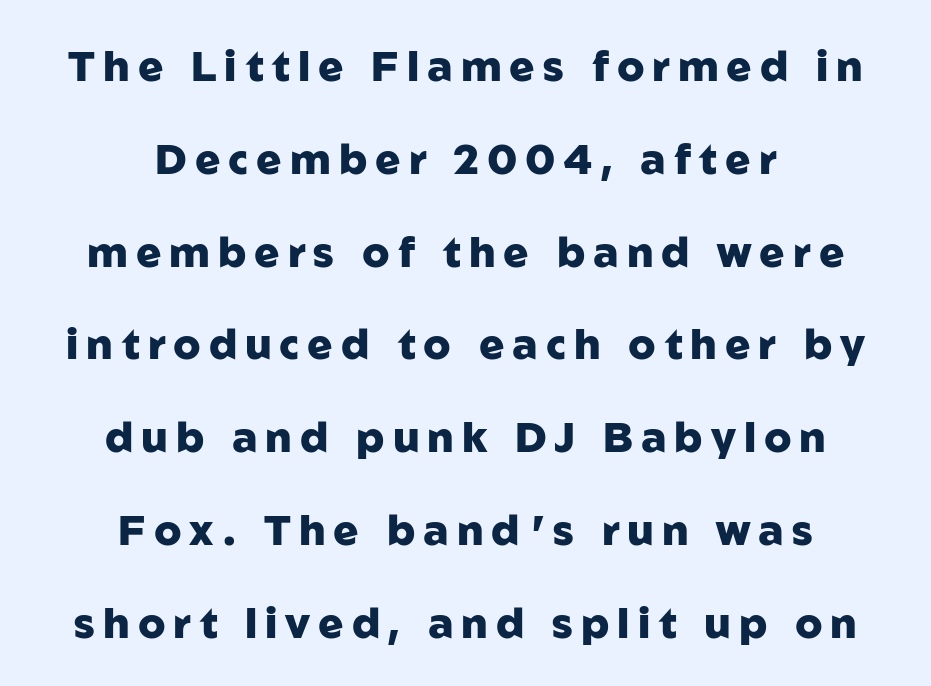
Q: Is the text bold? A: Yes.
Q: Is the text italic (slanted)? A: No, it is upright.
Q: Is the typeface a serif or a sans-serif typeface? A: Sans-serif.
Q: Is the text underlined? A: No.
Q: How is the paragraph aligned? A: Centered.
Q: Is the spacing between lines tight, normal or loose? A: Loose.
Q: Width (condensed, normal, or wide)? A: Normal.
Q: Stroke contrast? A: Low.
Q: x-height? A: Medium.
Q: Monospaced? A: No.
